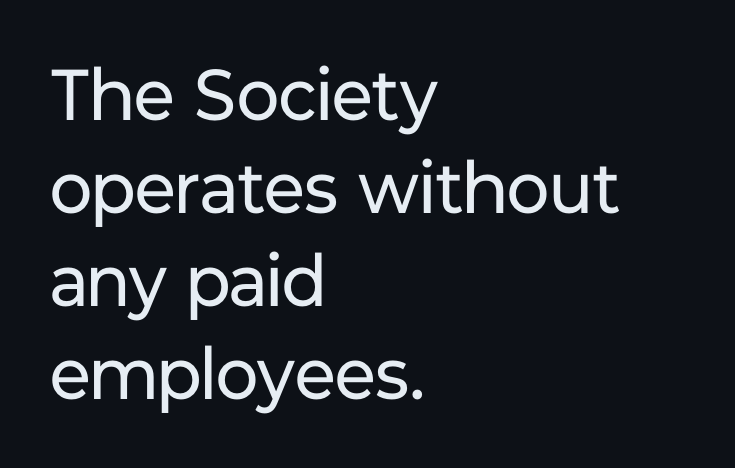
{"serif": "no", "italic": "no", "bold": "no", "weight": "regular", "width": "normal", "stroke_contrast": "low", "x_height": "medium", "monospaced": "no", "underline": "no", "align": "left", "line_spacing": "normal", "line_spacing_ratio": 1.29, "letter_spacing": "normal", "letter_spacing_em": 0.0, "glyph_px": 72}
